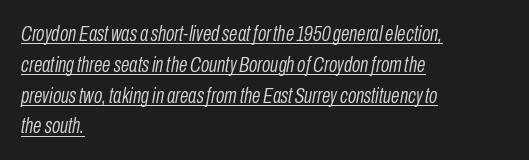
Q: Is the text bold? A: No.
Q: Is the text italic (slanted)? A: Yes, it leans right by about 10 degrees.
Q: Is the text underlined? A: Yes.
Q: How is the paragraph aligned? A: Left-aligned.
Q: Is the spacing between letters normal or unusually wide? A: Normal.
Q: Is the spacing between lines tight, normal or loose? A: Normal.
